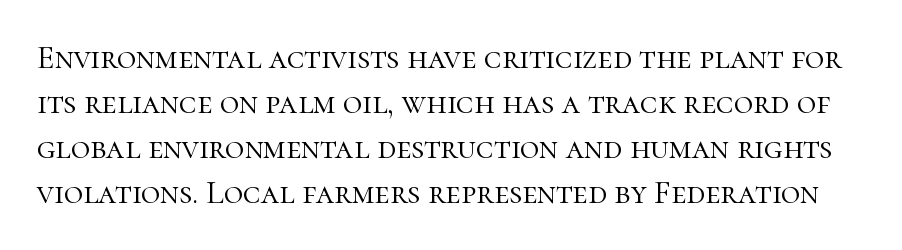
{"serif": "yes", "italic": "no", "bold": "no", "weight": "light", "width": "normal", "stroke_contrast": "high", "x_height": "medium", "monospaced": "no", "underline": "no", "line_spacing": "normal", "line_spacing_ratio": 1.36, "letter_spacing": "normal", "letter_spacing_em": 0.0, "glyph_px": 33}
